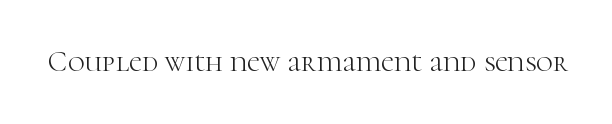
{"serif": "yes", "italic": "no", "bold": "no", "weight": "light", "width": "normal", "stroke_contrast": "high", "x_height": "medium", "monospaced": "no", "underline": "no", "letter_spacing": "normal", "letter_spacing_em": 0.0, "glyph_px": 29}
